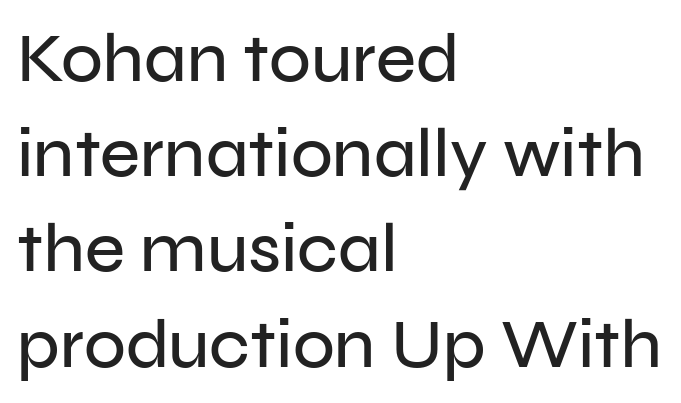
Q: Is the text italic (slanted)? A: No, it is upright.
Q: Is the typeface a serif or a sans-serif typeface? A: Sans-serif.
Q: Is the text underlined? A: No.
Q: How is the paragraph aligned? A: Left-aligned.
Q: Is the spacing between letters normal or unusually wide? A: Normal.
Q: Is the spacing between lines tight, normal or loose? A: Normal.
Q: Width (condensed, normal, or wide)? A: Normal.
Q: Stroke contrast? A: Low.
Q: x-height? A: Medium.
Q: Monospaced? A: No.
